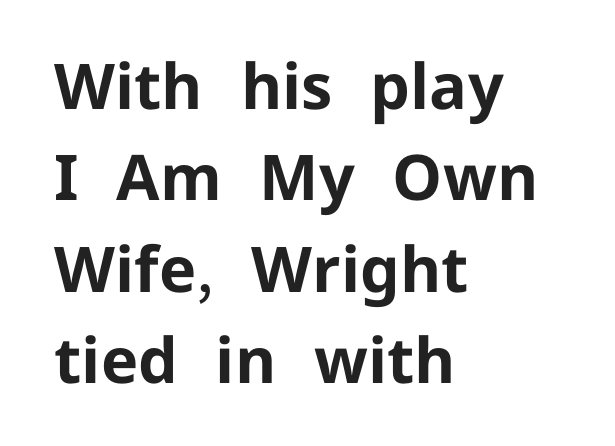
Q: Is the text bold? A: Yes.
Q: Is the text italic (slanted)? A: No, it is upright.
Q: Is the typeface a serif or a sans-serif typeface? A: Sans-serif.
Q: Is the text underlined? A: No.
Q: How is the paragraph aligned? A: Left-aligned.
Q: Is the spacing between letters normal or unusually wide? A: Normal.
Q: Is the spacing between lines tight, normal or loose? A: Normal.
Q: Width (condensed, normal, or wide)? A: Normal.
Q: Stroke contrast? A: Low.
Q: x-height? A: Medium.
Q: Monospaced? A: No.
